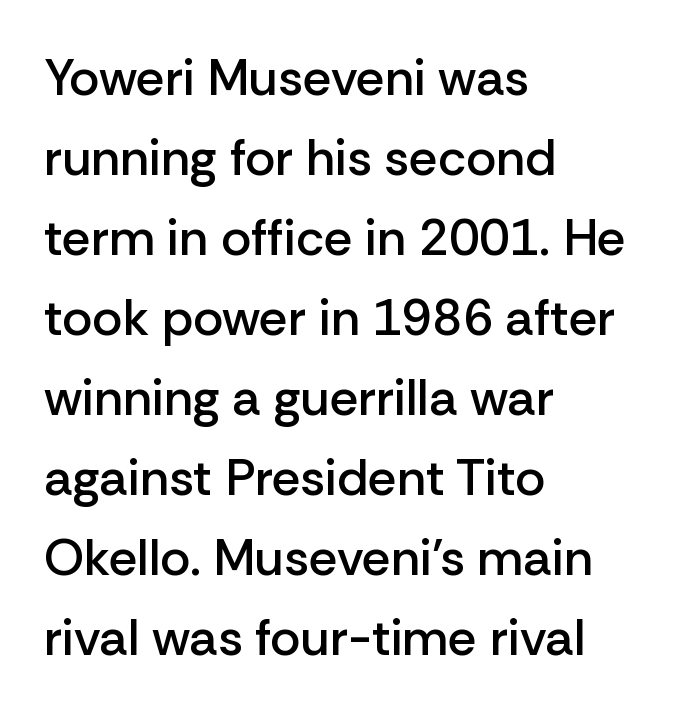
{"serif": "no", "italic": "no", "bold": "semi", "weight": "semibold", "width": "normal", "stroke_contrast": "low", "x_height": "medium", "monospaced": "no", "underline": "no", "align": "left", "line_spacing": "normal", "line_spacing_ratio": 1.57, "letter_spacing": "normal", "letter_spacing_em": 0.0, "glyph_px": 51}
